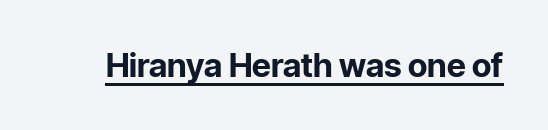
The image shows 33 px bold sans-serif type, upright; set normal letter spacing, underlined; low stroke contrast and a medium x-height.
